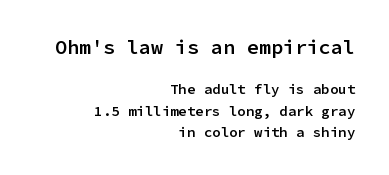
The baseline area is clear. The passage shown begins with its larger block and ends with its smaller one. The horizontal fit of the characters is conventional and even. Bold? Not quite — semibold, heavier than regular but stopping short. These lines are set flush right with a ragged left edge.
